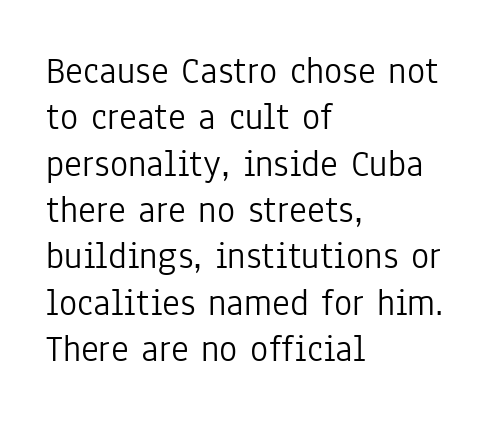
Each letter keeps its own natural width here, so spacing adapts to shape. Reading down the block, your eye returns to a fixed left position each line. Characters remain perfectly vertical along every line. Nope, no serifs anywhere on these letters.
